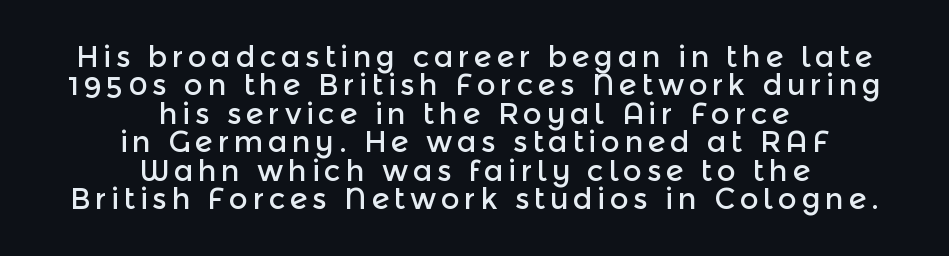
A clean baseline with only descenders dipping below it. The compositor balanced each line on the midline. In terms of leading, this rendering errs on the cramped side. These lines are rendered in a variable-pitch font. The letters stand straight up with perfectly vertical stems. Nothing sits at the stroke ends, so this counts as sans-serif.
